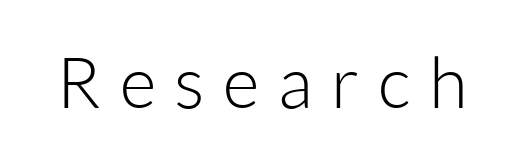
Q: Is the text bold? A: No.
Q: Is the text italic (slanted)? A: No, it is upright.
Q: Is the typeface a serif or a sans-serif typeface? A: Sans-serif.
Q: Is the text underlined? A: No.
Q: Is the spacing between letters normal or unusually wide? A: Unusually wide.
Q: Width (condensed, normal, or wide)? A: Normal.
Q: Stroke contrast? A: Low.
Q: x-height? A: Medium.
Q: Monospaced? A: No.
